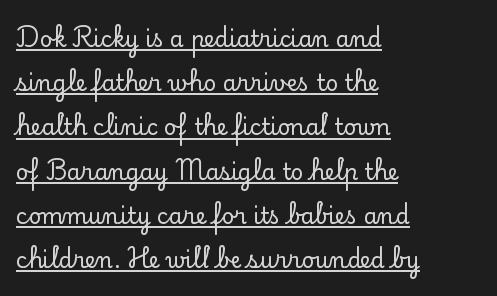
The image shows 22 px text type, upright; set left-aligned, loose line spacing (2.01x), normal letter spacing, underlined.
